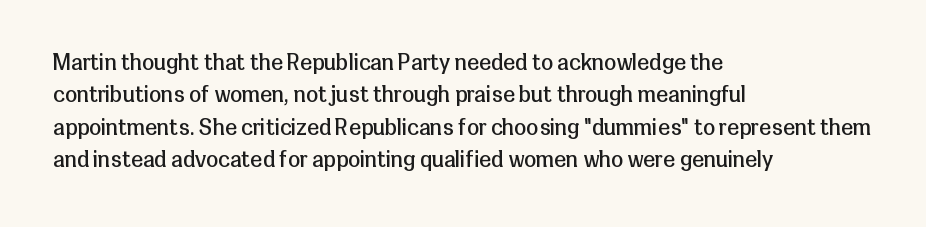
Q: Is the text bold? A: No.
Q: Is the text italic (slanted)? A: No, it is upright.
Q: Is the text underlined? A: No.
Q: How is the paragraph aligned? A: Left-aligned.
Q: Is the spacing between letters normal or unusually wide? A: Normal.
Q: Is the spacing between lines tight, normal or loose? A: Normal.
